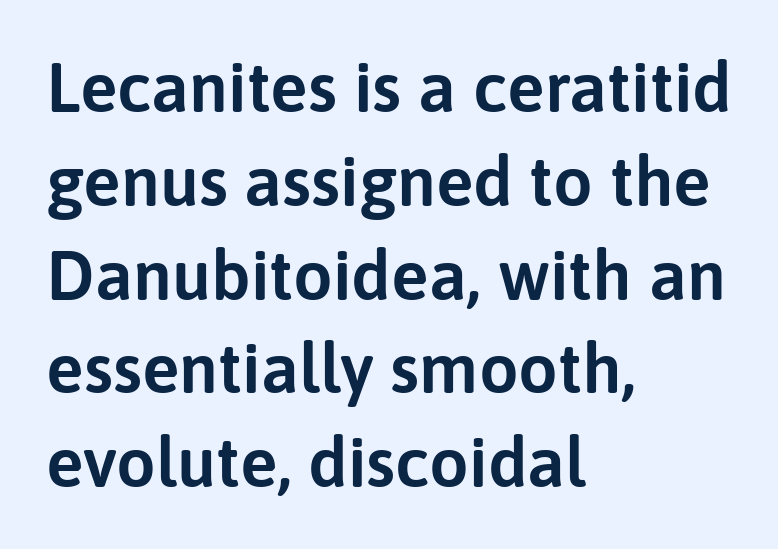
These lines stack with their left ends in a neat column. The space beneath each line is pristine and unruled. Italic: no, the glyphs are upright roman. Letter spacing: default.
